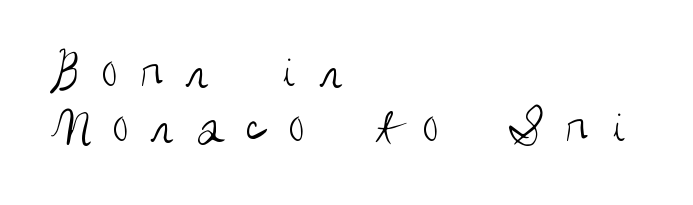
{"serif": "no", "bold": "no", "weight": "regular", "width": "condensed", "stroke_contrast": "medium", "x_height": "large", "monospaced": "no", "underline": "no", "align": "left", "line_spacing": "tight", "line_spacing_ratio": 1.03, "letter_spacing": "wide", "letter_spacing_em": 0.41, "glyph_px": 53}
